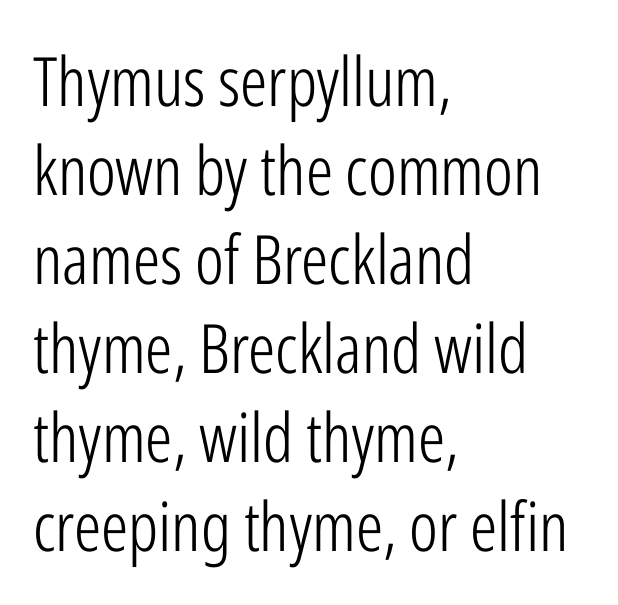
The image shows 68 px light, condensed sans-serif type, upright; set left-aligned, normal line spacing (1.31x), normal letter spacing, not underlined; low stroke contrast and a medium x-height.
